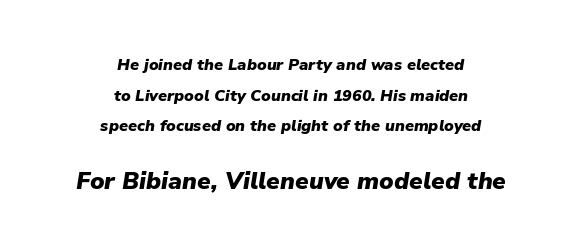
The image shows 24 px bold type, italic (leaning right); set centered, loose line spacing (1.91x), normal letter spacing, not underlined; the second (bottom) block is 1.5x larger.
